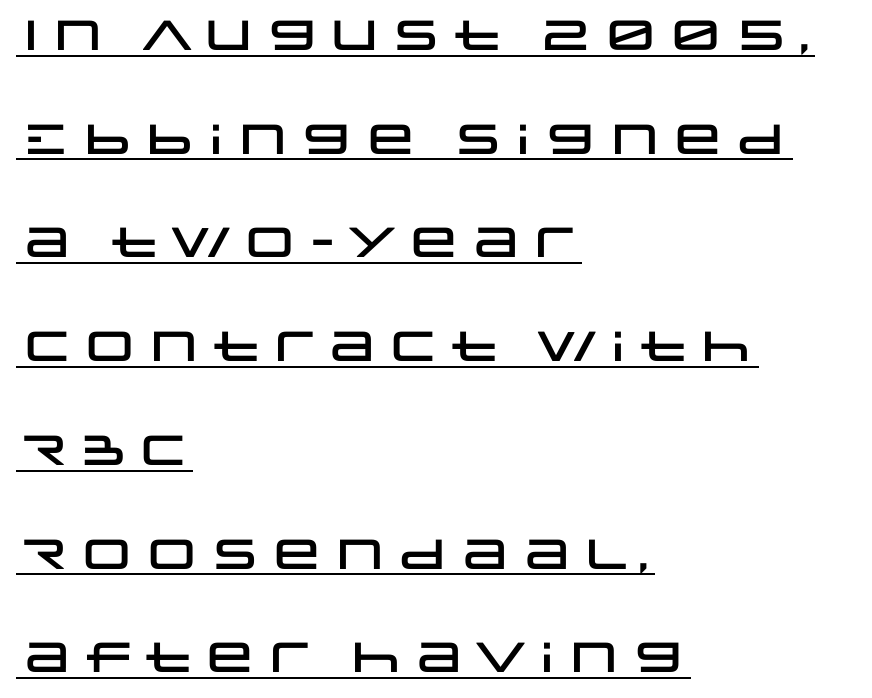
{"serif": "no", "italic": "no", "width": "wide", "stroke_contrast": "low", "x_height": "large", "monospaced": "no", "underline": "yes", "align": "left", "line_spacing": "loose", "line_spacing_ratio": 2.47, "letter_spacing": "normal", "letter_spacing_em": 0.0, "glyph_px": 42}
